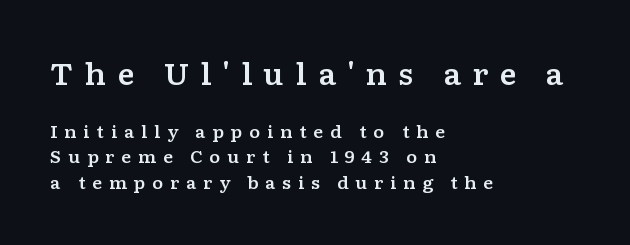
Has an underline been added? It has not. Tall strokes in this sample are plumb rather than angled. This sample uses expanded letter spacing, leaving extra air between glyphs. Notice how descenders clear the ascenders below comfortably — that's standard leading. A typesetter would call this proportional, since set widths differ per character. Line starts are locked; line ends wander.
